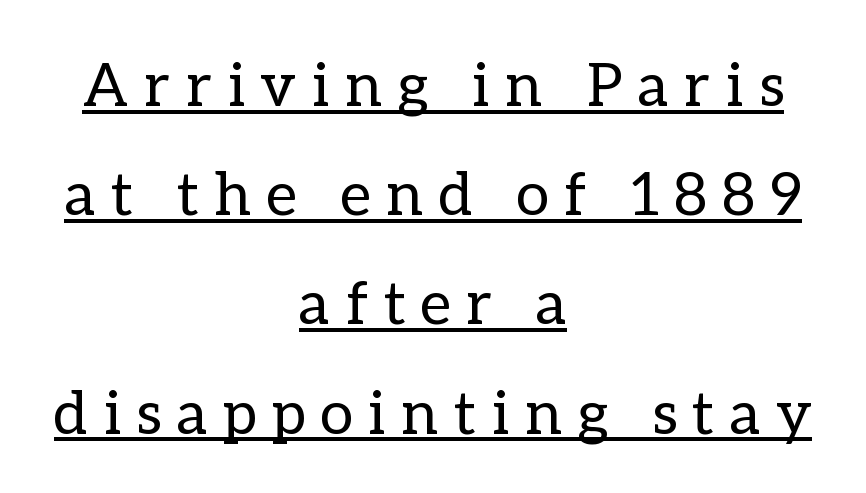
The image shows 60 px regular-weight type, upright; set centered, line spacing 1.82x, unusually wide letter spacing (+0.26 em), underlined; low stroke contrast and a medium x-height.
